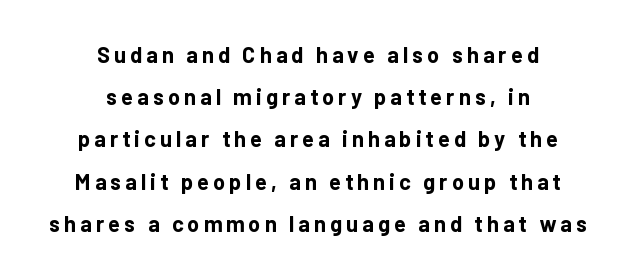
{"italic": "no", "bold": "yes", "underline": "no", "align": "center", "line_spacing": "loose", "line_spacing_ratio": 1.92, "glyph_px": 22}
